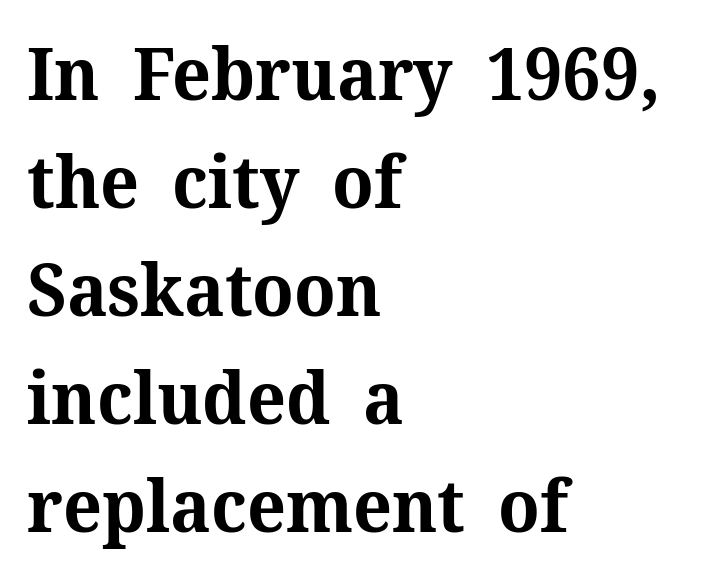
Q: Is the text bold? A: Yes.
Q: Is the text italic (slanted)? A: No, it is upright.
Q: Is the typeface a serif or a sans-serif typeface? A: Serif.
Q: Is the text underlined? A: No.
Q: How is the paragraph aligned? A: Left-aligned.
Q: Is the spacing between letters normal or unusually wide? A: Normal.
Q: Is the spacing between lines tight, normal or loose? A: Normal.
Q: Width (condensed, normal, or wide)? A: Normal.
Q: Stroke contrast? A: Medium.
Q: x-height? A: Medium.
Q: Monospaced? A: No.
